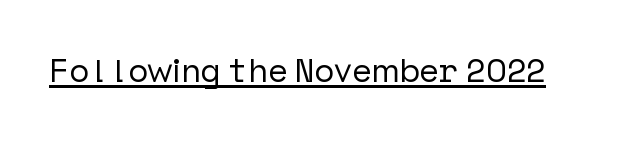
The image shows 33 px sans-serif type, upright; set normal letter spacing, underlined; low stroke contrast and a medium x-height.
